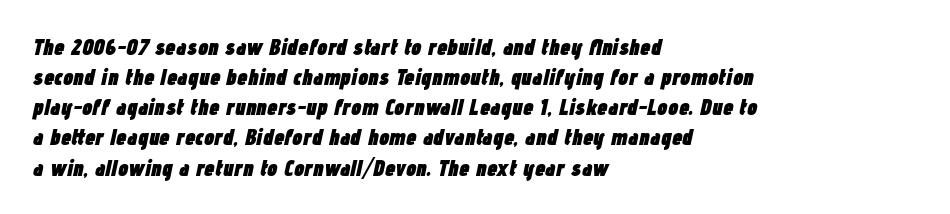
Q: Is the text bold? A: Yes.
Q: Is the text italic (slanted)? A: Yes, it leans right by about 12 degrees.
Q: Is the text underlined? A: No.
Q: How is the paragraph aligned? A: Left-aligned.
Q: Is the spacing between letters normal or unusually wide? A: Normal.
Q: Is the spacing between lines tight, normal or loose? A: Normal.
